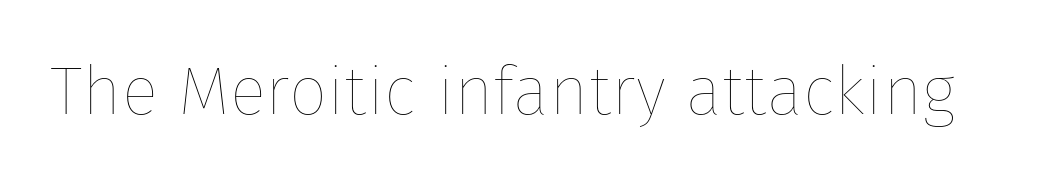
Each letter keeps its own natural width here, so spacing adapts to shape. The glyphs are unaccompanied by any horizontal stroke below them. Inter-character spacing is left at the font's built-in metrics. Every stem runs plumb, perpendicular to the baseline. Bold? No — there's no thickening of the strokes.
